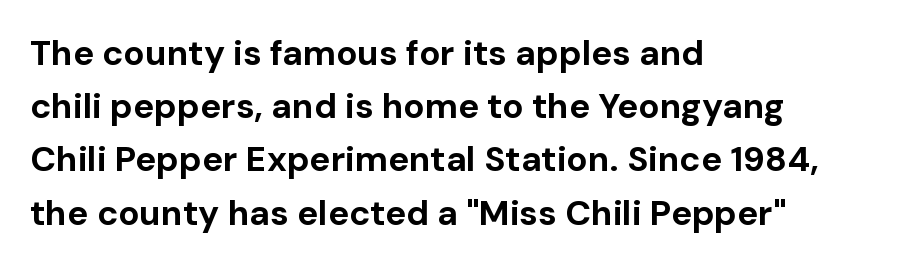
{"serif": "no", "italic": "no", "bold": "yes", "weight": "bold", "width": "normal", "stroke_contrast": "low", "x_height": "medium", "monospaced": "no", "underline": "no", "align": "left", "line_spacing": "normal", "line_spacing_ratio": 1.52, "letter_spacing": "normal", "letter_spacing_em": 0.0, "glyph_px": 35}
